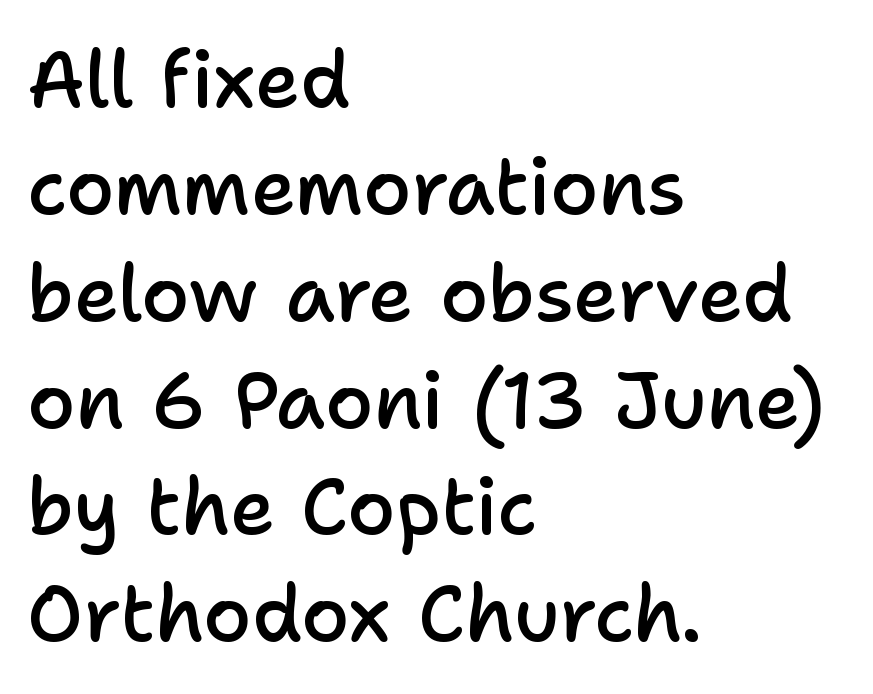
{"serif": "no", "italic": "no", "bold": "semi", "weight": "semibold", "width": "normal", "stroke_contrast": "low", "x_height": "medium", "monospaced": "no", "underline": "no", "align": "left", "line_spacing": "normal", "line_spacing_ratio": 1.37, "letter_spacing": "normal", "letter_spacing_em": 0.0, "glyph_px": 78}
